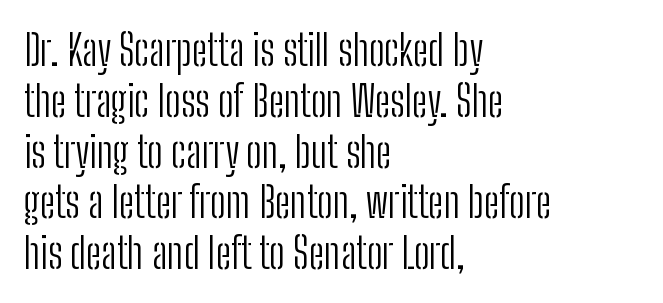
The letters stand straight up with perfectly vertical stems. Character widths vary here, with narrow letters taking less room than wide ones. Descender tails drop into unmarked territory. The paragraph has a hard left edge and a soft right edge. What kind of face is this? One without serifs — a sans.
